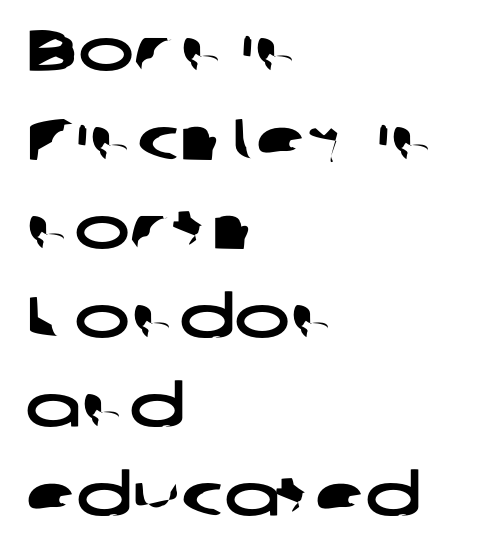
The image shows 59 px wide sans-serif type; set left-aligned, normal line spacing (1.51x), normal letter spacing, not underlined; low stroke contrast and a medium x-height.
